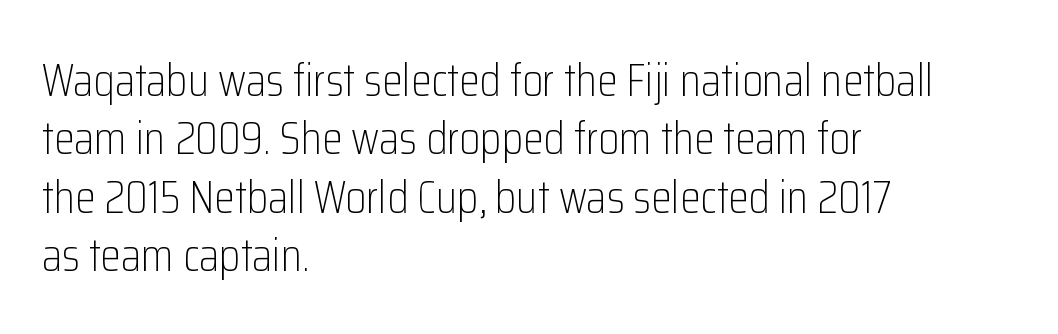
The image shows 47 px light, condensed sans-serif type, upright; set left-aligned, line spacing 1.24x, normal letter spacing, not underlined; low stroke contrast and a medium x-height.
